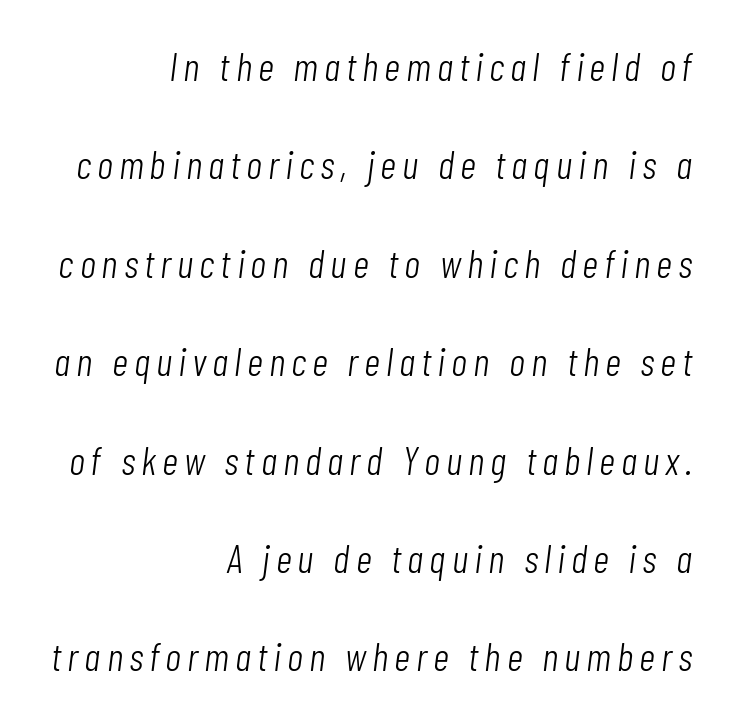
The image shows 40 px light, condensed type, italic (leaning right); set right-aligned, loose line spacing (2.46x), not underlined; low stroke contrast and a medium x-height.
